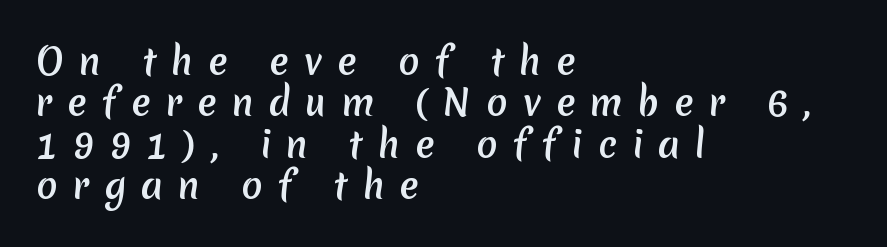
The image shows 35 px sans-serif type; set left-aligned, line spacing 1.18x, unusually wide letter spacing (+0.43 em), not underlined; medium stroke contrast and a medium x-height.
